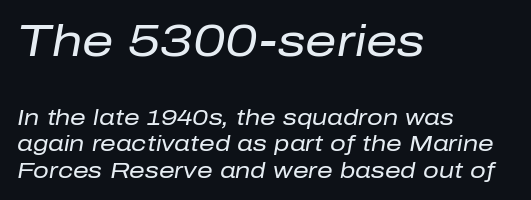
The image shows 44 px regular-weight type, italic (leaning right); set left-aligned, line spacing 1.2x, normal letter spacing, not underlined; the first (top) block is 2.0x larger; low stroke contrast and a medium x-height.
